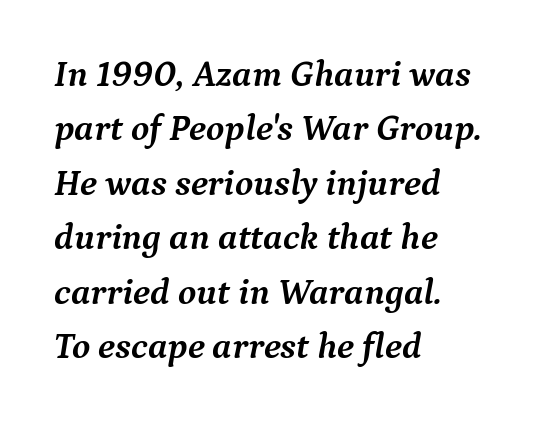
Q: Is the text bold? A: Yes.
Q: Is the text italic (slanted)? A: Yes, it leans right by about 9 degrees.
Q: Is the typeface a serif or a sans-serif typeface? A: Serif.
Q: Is the text underlined? A: No.
Q: How is the paragraph aligned? A: Left-aligned.
Q: Is the spacing between letters normal or unusually wide? A: Normal.
Q: Is the spacing between lines tight, normal or loose? A: Normal.
Q: Width (condensed, normal, or wide)? A: Normal.
Q: Stroke contrast? A: Medium.
Q: x-height? A: Medium.
Q: Monospaced? A: No.
